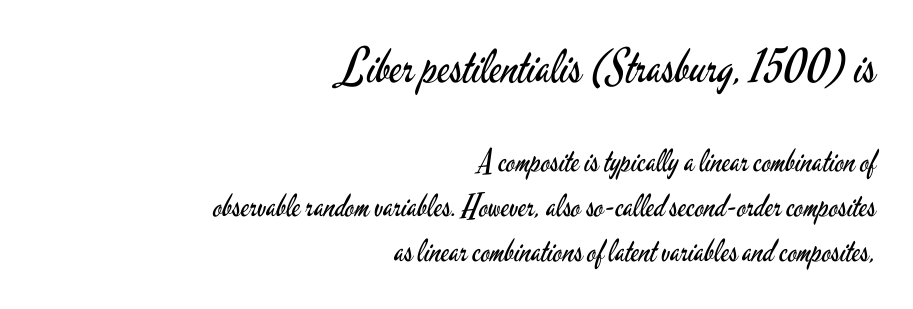
Quick note: interline space is typical. The type family on display is of the sans-serif kind. The emphasis by scale lands on block number one, above. This sample has the flowing, uneven cadence of proportional lettering. Short and long lines alike share a common ending point at right.
